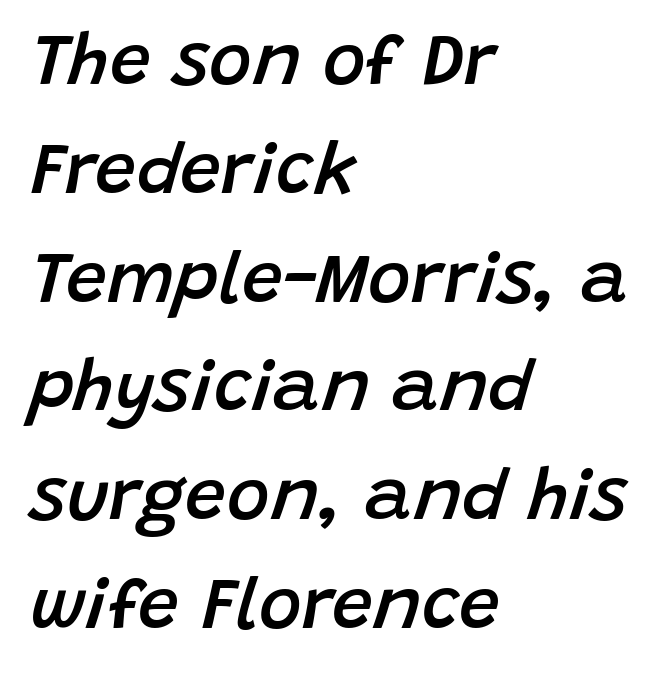
This sample has the flowing, uneven cadence of proportional lettering. Does the weight exceed regular? Yes, but only to semibold. Underline: absent. This sample is left-justified, so line endings fall wherever the words run out.
